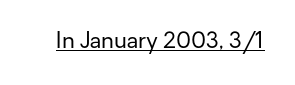
Does a line run under the words? Yes, clearly. Each word holds together tightly as a unit, with standard inter-letter gaps. When letters stand straight like this, we call the style roman or upright. Compared with a typical body face, this is equally light or lighter still.
